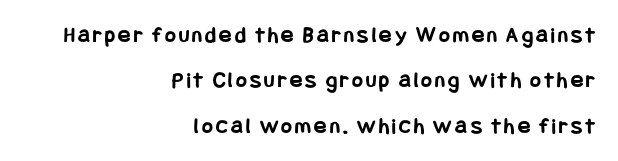
{"italic": "no", "bold": "yes", "underline": "no", "align": "right", "line_spacing": "loose", "line_spacing_ratio": 1.97, "glyph_px": 23}
